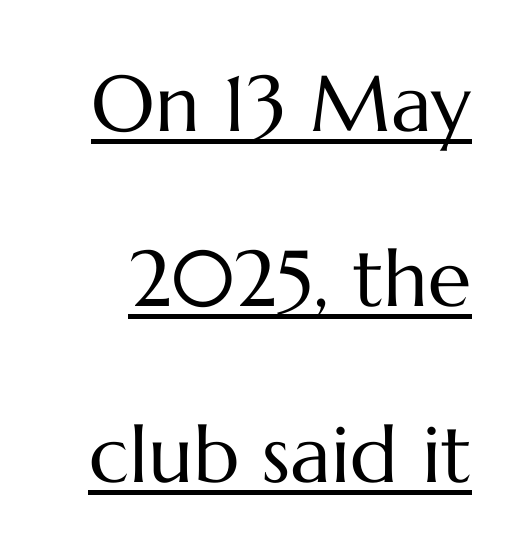
The image shows 79 px regular-weight type, upright; set loose line spacing (2.22x), normal letter spacing, underlined; medium stroke contrast and a medium x-height.
